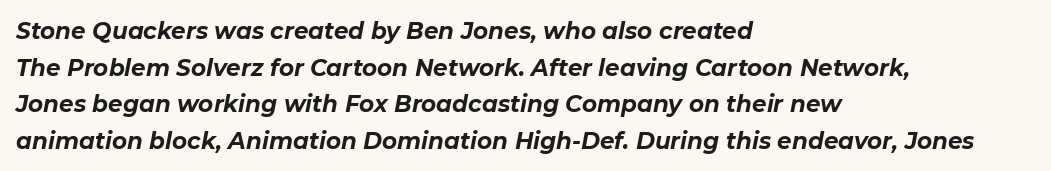
The image shows 23 px bold type, italic (leaning right); set left-aligned, normal line spacing (1.59x), normal letter spacing, not underlined.
